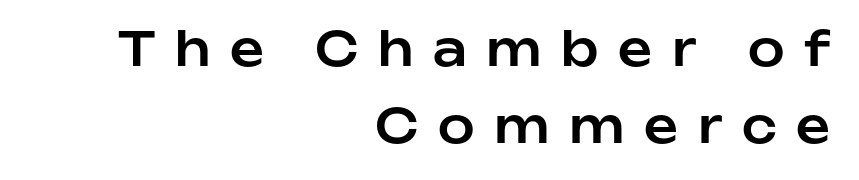
Q: Is the text italic (slanted)? A: No, it is upright.
Q: Is the typeface a serif or a sans-serif typeface? A: Sans-serif.
Q: Is the text underlined? A: No.
Q: How is the paragraph aligned? A: Right-aligned.
Q: Is the spacing between letters normal or unusually wide? A: Unusually wide.
Q: Is the spacing between lines tight, normal or loose? A: Normal.
Q: Width (condensed, normal, or wide)? A: Normal.
Q: Stroke contrast? A: Low.
Q: x-height? A: Medium.
Q: Monospaced? A: No.
